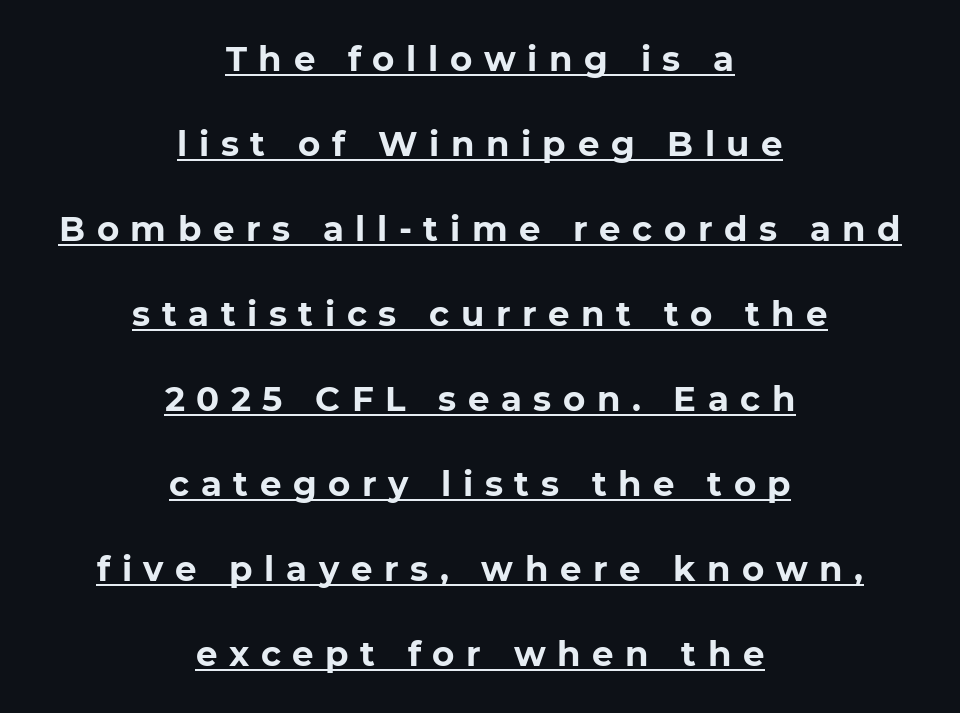
Q: Is the text bold? A: Yes.
Q: Is the text italic (slanted)? A: No, it is upright.
Q: Is the typeface a serif or a sans-serif typeface? A: Sans-serif.
Q: Is the text underlined? A: Yes.
Q: How is the paragraph aligned? A: Centered.
Q: Is the spacing between letters normal or unusually wide? A: Unusually wide.
Q: Is the spacing between lines tight, normal or loose? A: Loose.
Q: Width (condensed, normal, or wide)? A: Normal.
Q: Stroke contrast? A: Low.
Q: x-height? A: Medium.
Q: Monospaced? A: No.
